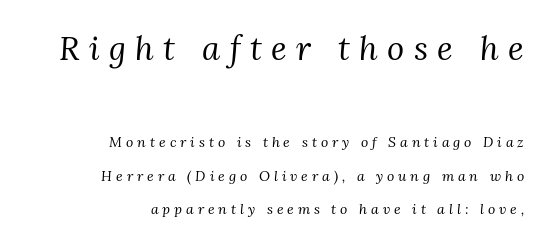
{"serif": "yes", "italic": "yes", "lean": "right", "slant_degrees": 3, "bold": "no", "weight": "regular", "width": "normal", "stroke_contrast": "medium", "x_height": "medium", "monospaced": "no", "underline": "no", "align": "right", "line_spacing": "loose", "line_spacing_ratio": 2.41, "letter_spacing": "wide", "letter_spacing_em": 0.28, "larger_block": "first", "size_ratio": 2.36, "glyph_px": 33}
